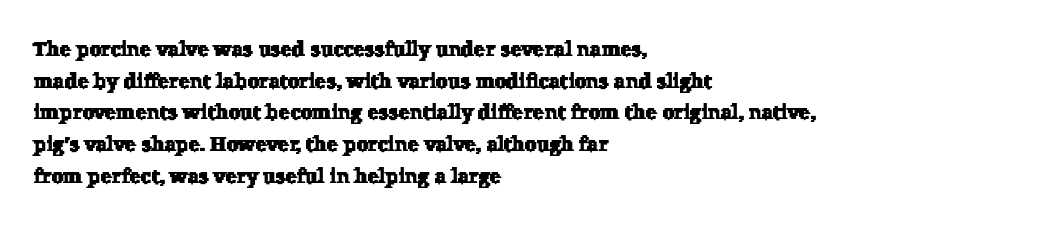
Between one letter and the next there's only the usual sliver of space. Casual observation: everything's shoved over to the left. The area under the type is left untouched. What's the leading like? Ordinary, nothing unusual.
